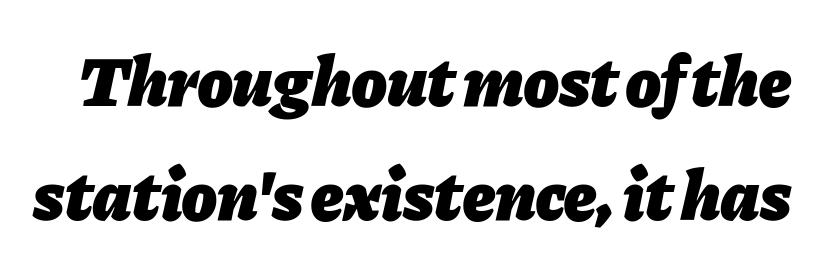
Q: Is the text bold? A: Yes.
Q: Is the text italic (slanted)? A: Yes, it leans right by about 11 degrees.
Q: Is the text underlined? A: No.
Q: Is the spacing between letters normal or unusually wide? A: Normal.
Q: Is the spacing between lines tight, normal or loose? A: Normal.
Q: Width (condensed, normal, or wide)? A: Normal.
Q: Stroke contrast? A: Low.
Q: x-height? A: Medium.
Q: Monospaced? A: No.
